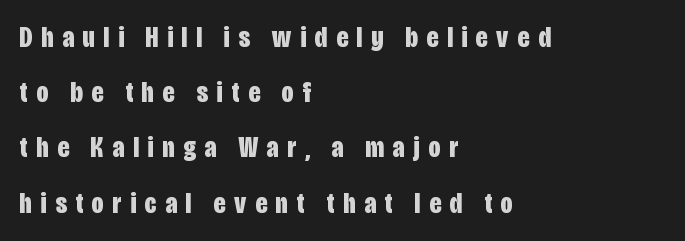
The image shows 30 px bold, condensed sans-serif type, upright; set left-aligned, line spacing 1.84x, unusually wide letter spacing (+0.29 em), not underlined; low stroke contrast and a large x-height.
